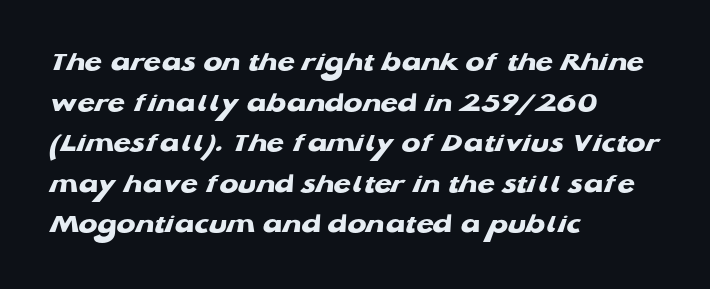
Left-aligned paragraph, ragged on the right. Varying glyph widths throughout — classic text-font behaviour. Each letter's strokes conclude bluntly, with no projecting serifs. Chunky letters — that's bold for sure. Is there much room between lines? A standard amount, neither cramped nor airy. Each word holds together tightly as a unit, with standard inter-letter gaps.
